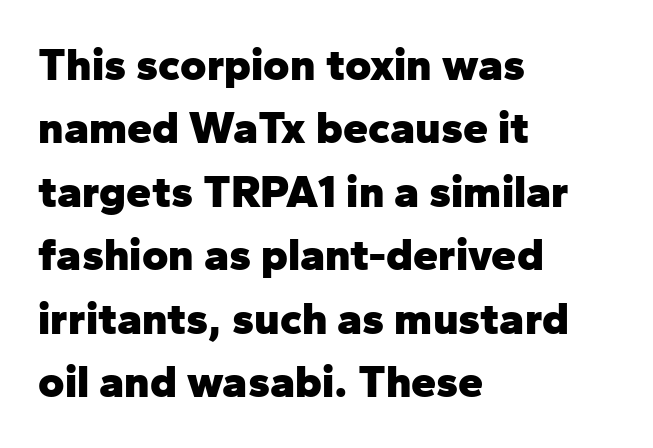
Serifs: no, the terminals of the letterforms are clean. This sample has the flowing, uneven cadence of proportional lettering. Rendered with straight, roman letterforms. You could call the tracking neutral — neither tight nor loose.
